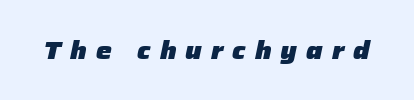
The image shows 25 px bold type, italic (leaning right); set unusually wide letter spacing (+0.36 em), not underlined.
